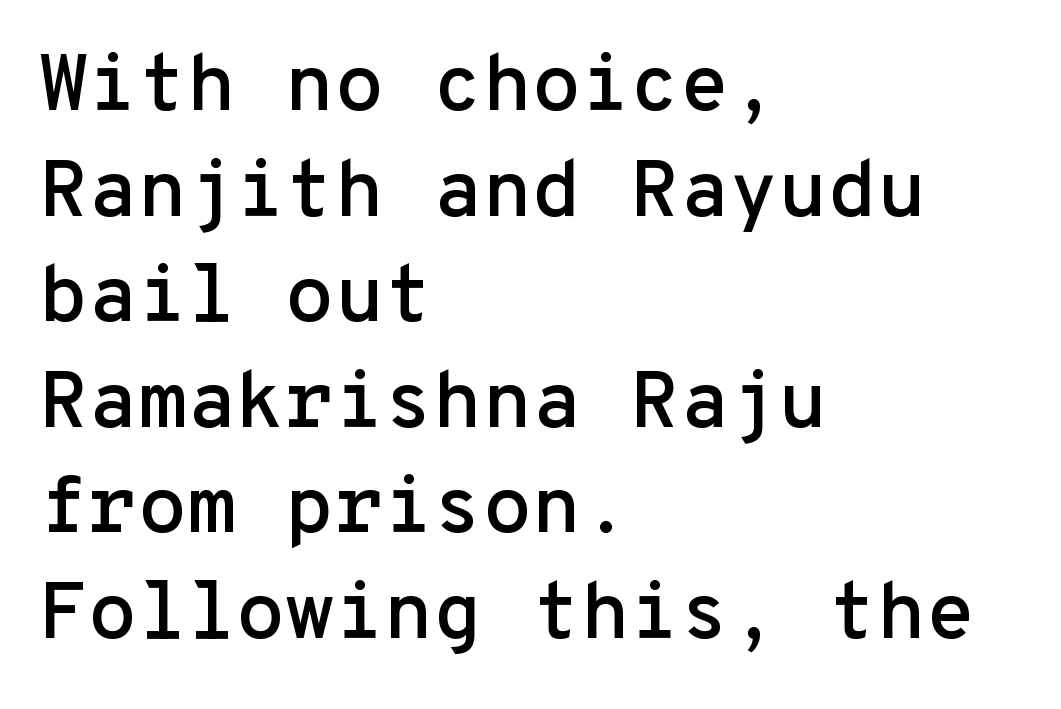
The image shows 80 px sans-serif type, upright, monospaced; set left-aligned, normal line spacing (1.32x), normal letter spacing, not underlined; low stroke contrast and a medium x-height.
